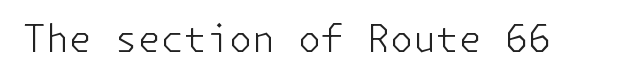
The image shows 37 px light sans-serif type, upright; set normal letter spacing, not underlined; low stroke contrast and a medium x-height.
